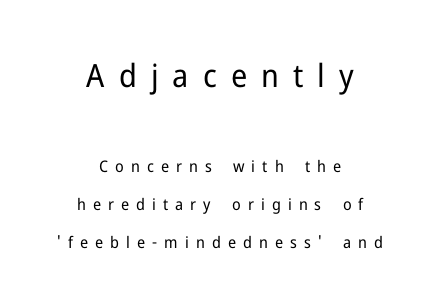
{"serif": "no", "italic": "no", "bold": "no", "weight": "regular", "width": "normal", "stroke_contrast": "low", "x_height": "medium", "monospaced": "no", "underline": "no", "align": "center", "line_spacing": "loose", "line_spacing_ratio": 2.36, "letter_spacing": "wide", "letter_spacing_em": 0.44, "larger_block": "first", "size_ratio": 2.0, "glyph_px": 32}
